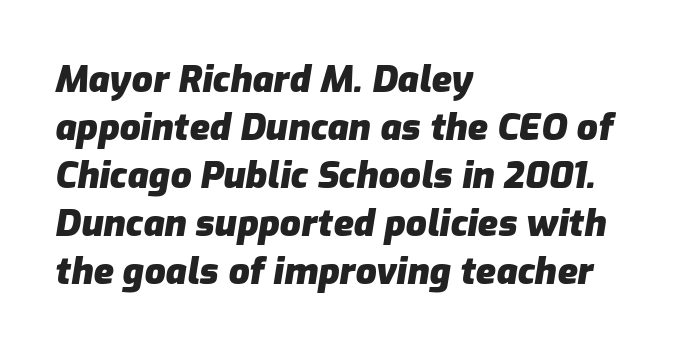
The image shows 37 px heavy type, italic (leaning right); set left-aligned, normal line spacing (1.3x), normal letter spacing, not underlined; low stroke contrast and a medium x-height.
